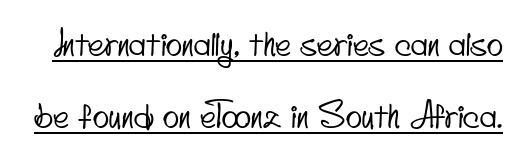
The image shows 34 px condensed sans-serif type; set loose line spacing (2.11x), normal letter spacing, underlined; low stroke contrast and a small x-height.
